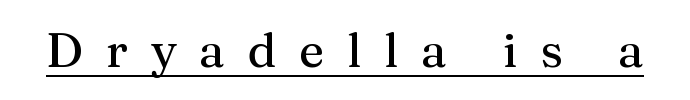
The image shows 48 px serif type, upright; set unusually wide letter spacing (+0.47 em), underlined; medium stroke contrast and a medium x-height.
